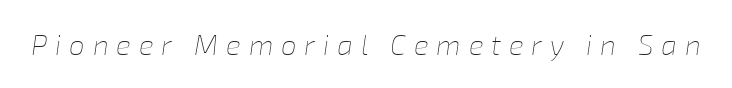
Q: Is the text bold? A: No.
Q: Is the text italic (slanted)? A: Yes, it leans right by about 8 degrees.
Q: Is the text underlined? A: No.
Q: Is the spacing between letters normal or unusually wide? A: Unusually wide.
Q: Width (condensed, normal, or wide)? A: Normal.
Q: Stroke contrast? A: Low.
Q: x-height? A: Medium.
Q: Monospaced? A: No.
